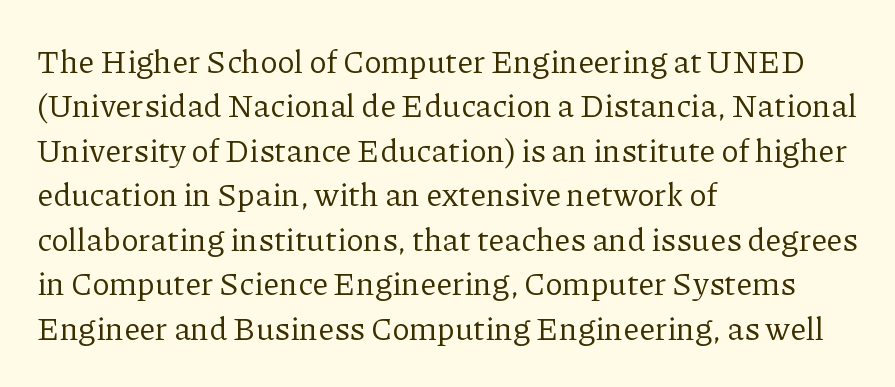
You can tell it's not italic because the verticals are truly vertical. This is serif lettering, the kind often seen in printed books. A typesetter would call this proportional, since set widths differ per character. The string is rendered with underlining switched off. What stands out about the letter spacing? Nothing — it is the standard amount.
